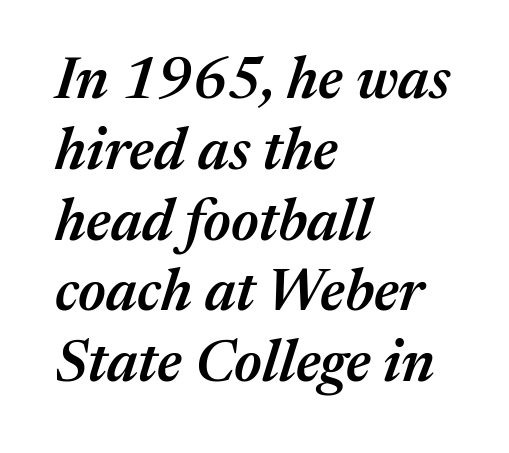
The glyphs look as if they've been sheared to an angle. Looks like regular typesetting: each glyph gets only the width it needs. The face used here is rendered with its standard letterfit. One-word summary of the alignment: left. The face used here is a semibold: visibly heavier than regular, lighter than bold.
